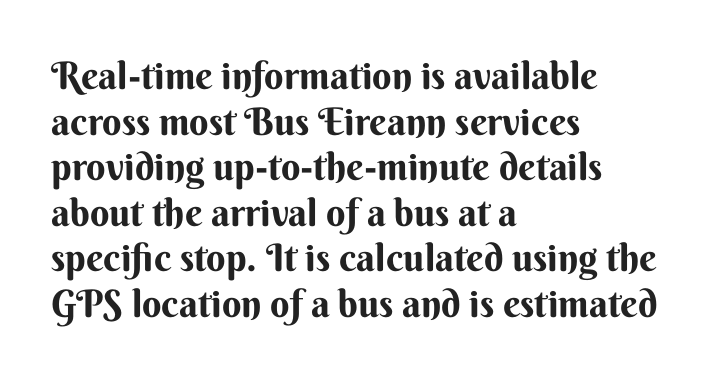
The image shows 38 px bold sans-serif type, upright; set left-aligned, line spacing 1.2x, normal letter spacing, not underlined; medium stroke contrast and a small x-height.
